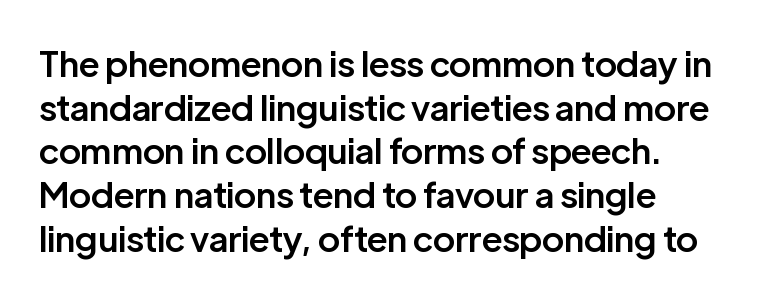
The image shows 35 px semibold sans-serif type, upright; set left-aligned, normal line spacing (1.25x), normal letter spacing, not underlined; low stroke contrast and a medium x-height.
